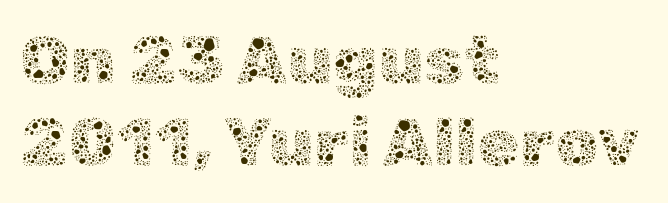
Is this a fixed-width face? No — the glyphs have proportional, varying widths. Bold? No — there's no thickening of the strokes. A bare baseline throughout the passage. Between one letter and the next there's only the usual sliver of space.
